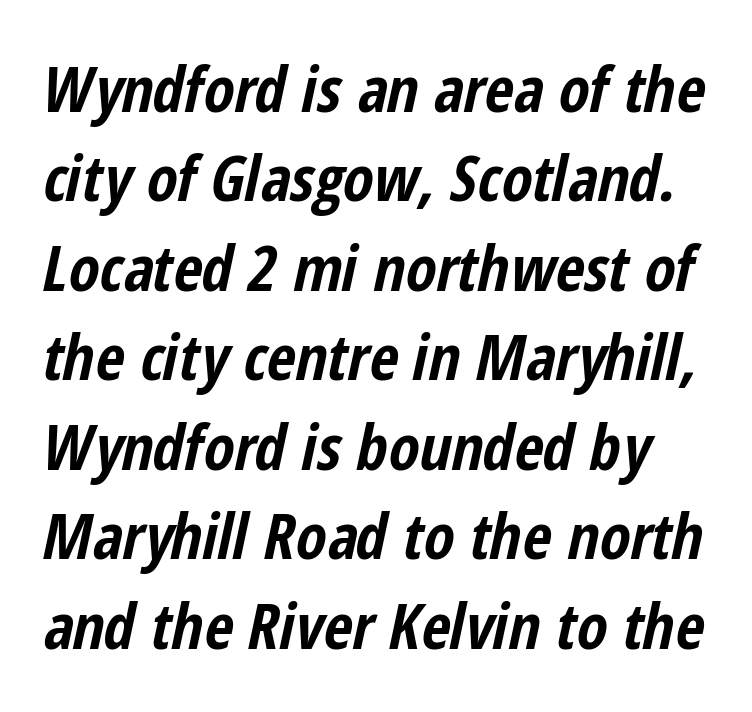
Emphasis-style slanted type is in use. Inter-character spacing is left at the font's built-in metrics. How would I describe the line gaps? Plain and ordinary. Beneath every word, the page is bare. Is this a fixed-width face? No — the glyphs have proportional, varying widths. Set as a true bold cut, around the 700 mark.
